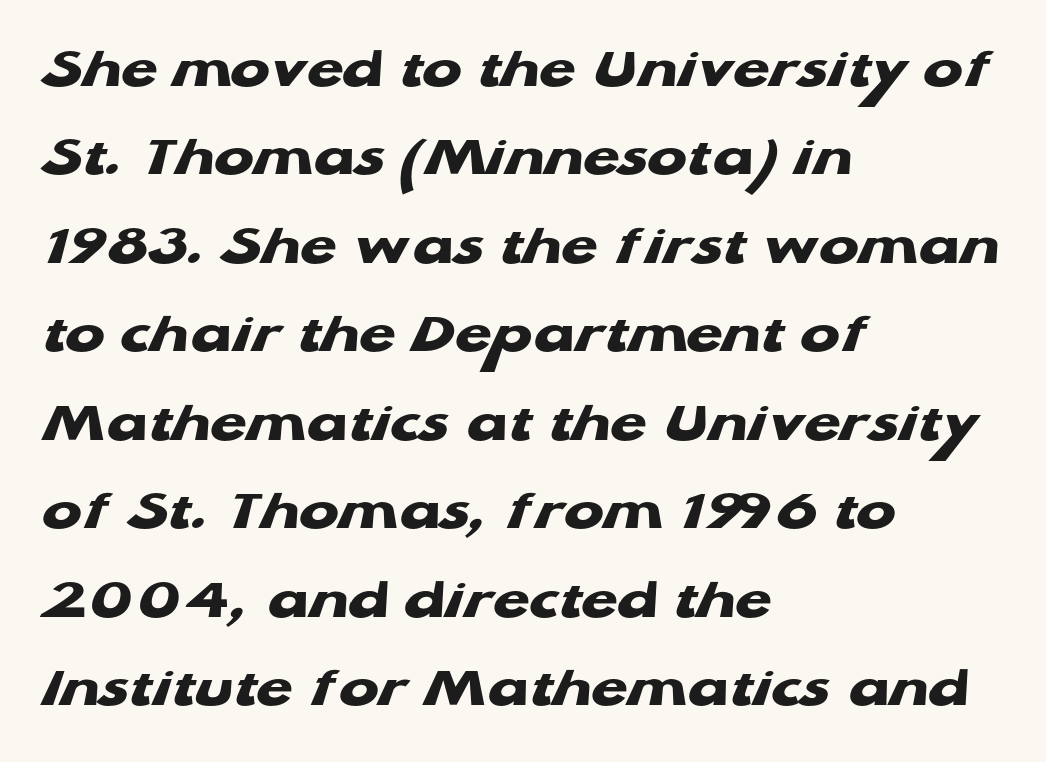
Regarding serifs, this sample does without them. Compared with an ordinary text face, these strokes are far heavier — a full bold. The letters advance in unequal steps, a hallmark of proportional type. Short and long lines alike share a common starting point at left. Clear beneath every line of the passage.
